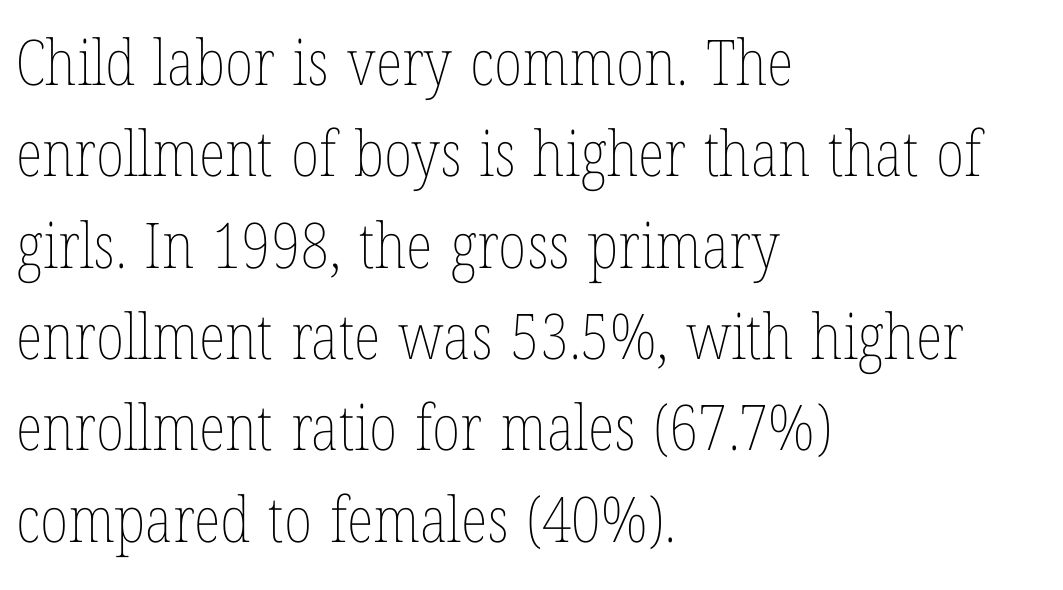
The image shows 63 px thin, condensed type, upright; set left-aligned, normal line spacing (1.45x), normal letter spacing, not underlined; low stroke contrast and a medium x-height.
